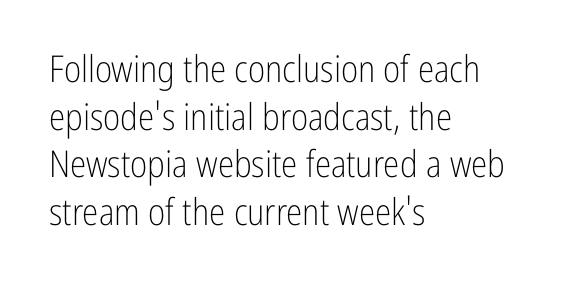
Q: Is the text bold? A: No.
Q: Is the text italic (slanted)? A: No, it is upright.
Q: Is the typeface a serif or a sans-serif typeface? A: Sans-serif.
Q: Is the text underlined? A: No.
Q: How is the paragraph aligned? A: Left-aligned.
Q: Is the spacing between letters normal or unusually wide? A: Normal.
Q: Is the spacing between lines tight, normal or loose? A: Normal.
Q: Width (condensed, normal, or wide)? A: Condensed.
Q: Stroke contrast? A: Low.
Q: x-height? A: Medium.
Q: Monospaced? A: No.
